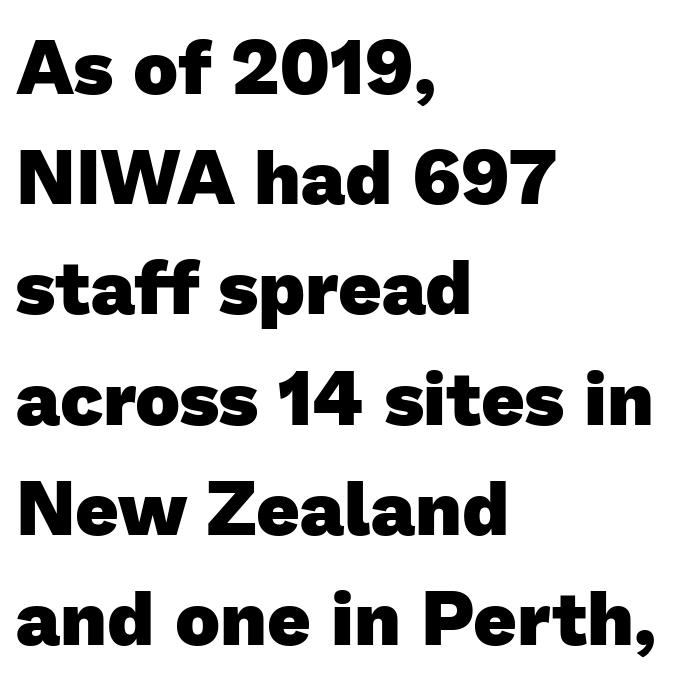
The face used here is proportionally spaced, like ordinary book or web type. Baseline-to-baseline distance is the conventional proportion of letter height. Plenty of ink on the page — the face is bold. The gaps between neighbouring characters are ordinary and unremarkable. No feet cap the strokes, marking this as sans-serif type.
